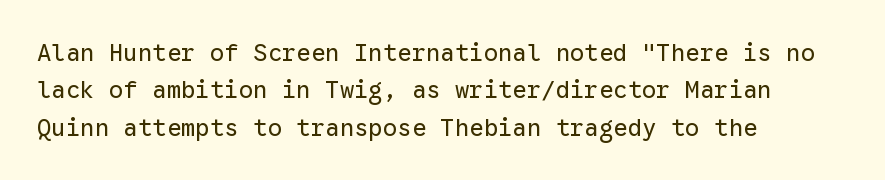
Evenly set lines give the paragraph a standard silhouette. Here the glyphs are tracked normally, forming tight word shapes. Rule under the text: the space is simply empty. Italic? Not at all — the glyphs are vertical. These glyphs show unthickened strokes, regular width or finer.
